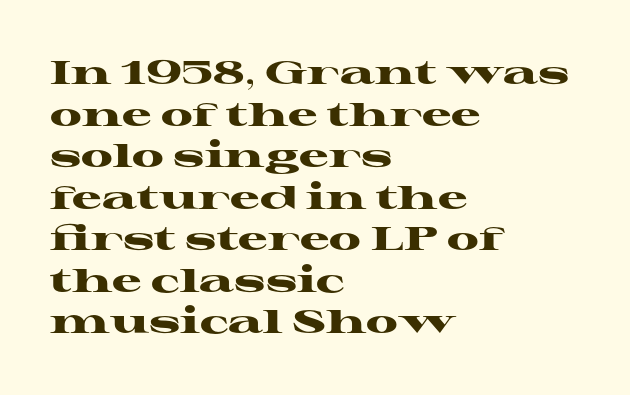
The image shows 33 px heavy, wide serif type, upright; set left-aligned, normal line spacing (1.26x), normal letter spacing, not underlined; high stroke contrast and a medium x-height.
